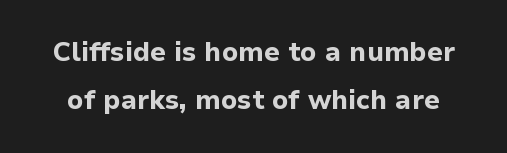
{"italic": "no", "bold": "yes", "underline": "no", "line_spacing_ratio": 1.78, "letter_spacing": "normal", "letter_spacing_em": 0.0, "glyph_px": 27}
